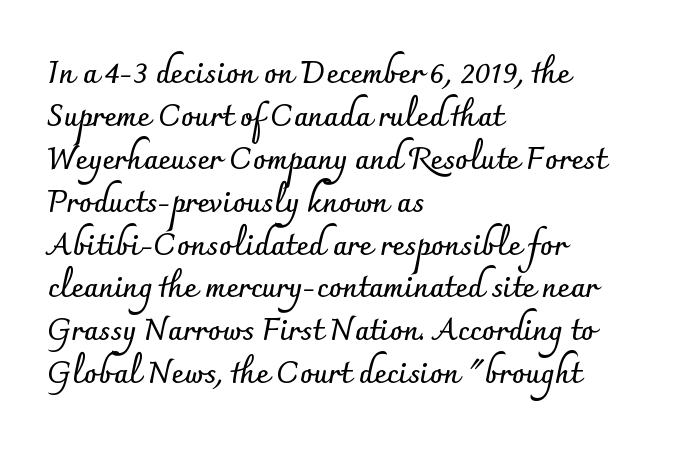
The image shows 30 px semibold sans-serif type; set left-aligned, normal line spacing (1.43x), normal letter spacing, not underlined; low stroke contrast and a small x-height.
